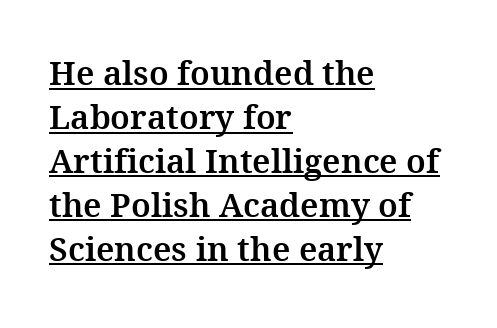
The image shows 33 px serif type, upright; set left-aligned, normal line spacing (1.33x), normal letter spacing, underlined; medium stroke contrast and a medium x-height.
